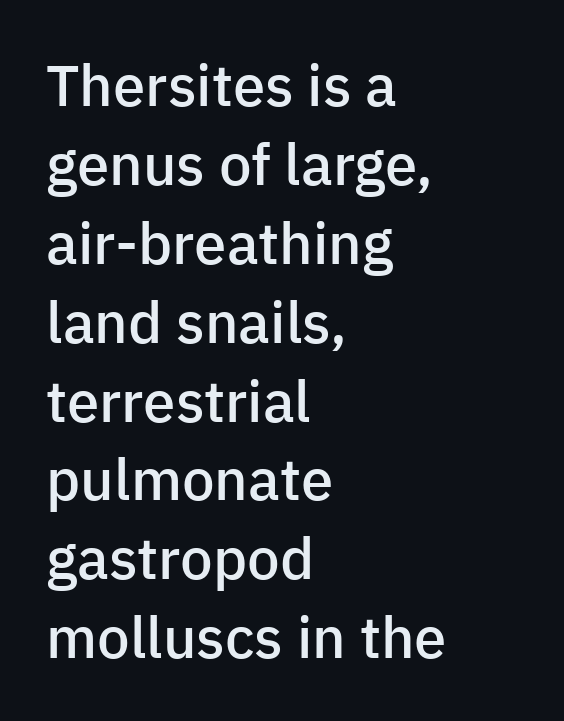
Q: Is the text bold? A: Semi-bold.
Q: Is the text italic (slanted)? A: No, it is upright.
Q: Is the typeface a serif or a sans-serif typeface? A: Sans-serif.
Q: Is the text underlined? A: No.
Q: How is the paragraph aligned? A: Left-aligned.
Q: Is the spacing between letters normal or unusually wide? A: Normal.
Q: Is the spacing between lines tight, normal or loose? A: Normal.
Q: Width (condensed, normal, or wide)? A: Normal.
Q: Stroke contrast? A: Low.
Q: x-height? A: Medium.
Q: Monospaced? A: No.
